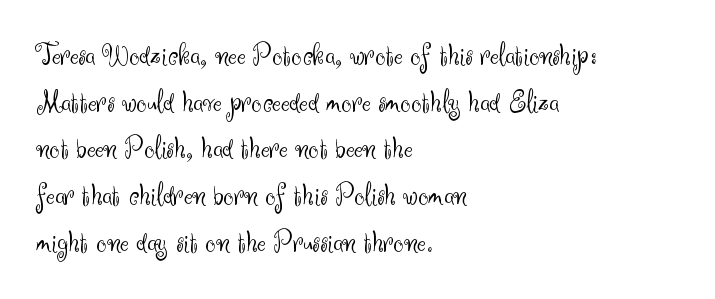
Any mark beneath the type? The region is blank. I'd call this a sans setting — the letters go barefoot. Letter spacing: default. Line spacing here is normal. Where is the straight margin? On the left.
